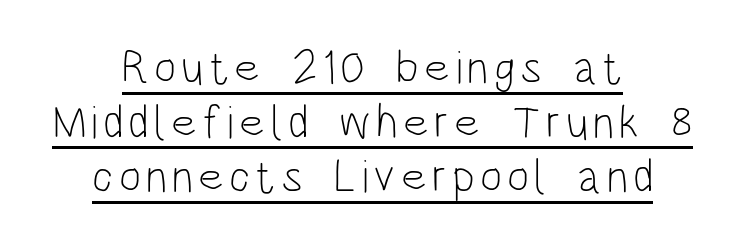
Q: Is the text bold? A: No.
Q: Is the text italic (slanted)? A: No, it is upright.
Q: Is the typeface a serif or a sans-serif typeface? A: Sans-serif.
Q: Is the text underlined? A: Yes.
Q: How is the paragraph aligned? A: Centered.
Q: Width (condensed, normal, or wide)? A: Condensed.
Q: Stroke contrast? A: Low.
Q: x-height? A: Large.
Q: Monospaced? A: No.
